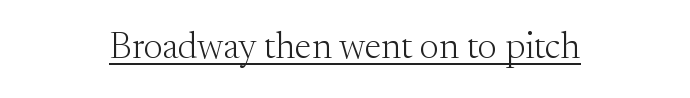
The image shows 37 px light serif type, upright; set centered, normal letter spacing, underlined; medium stroke contrast and a small x-height.
